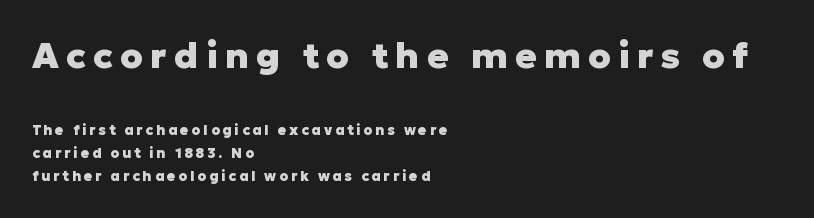
The emphasis by scale lands on block number one, above. Leftover space on each line is placed entirely after the last word. Notice how thick the strokes are: this is what a full bold looks like. To sum up the face: it is a sans, with no serifs. Baseline-to-baseline distance is the conventional proportion of letter height. The passage shown is not underscored anywhere.
